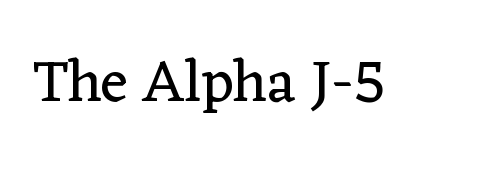
Q: Is the text bold? A: No.
Q: Is the text italic (slanted)? A: No, it is upright.
Q: Is the typeface a serif or a sans-serif typeface? A: Serif.
Q: Is the text underlined? A: No.
Q: Is the spacing between letters normal or unusually wide? A: Normal.
Q: Width (condensed, normal, or wide)? A: Normal.
Q: Stroke contrast? A: Low.
Q: x-height? A: Medium.
Q: Monospaced? A: No.
